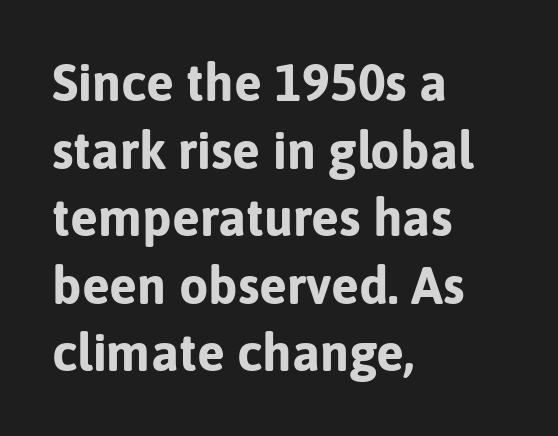
The image shows 52 px bold sans-serif type, upright; set left-aligned, normal line spacing (1.3x), normal letter spacing, not underlined; low stroke contrast and a medium x-height.
